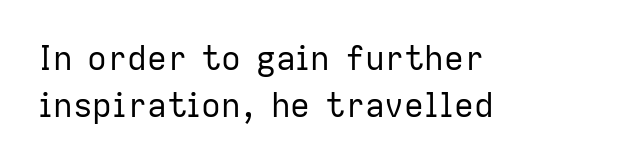
Q: Is the text bold? A: No.
Q: Is the text italic (slanted)? A: No, it is upright.
Q: Is the typeface a serif or a sans-serif typeface? A: Sans-serif.
Q: Is the text underlined? A: No.
Q: How is the paragraph aligned? A: Left-aligned.
Q: Is the spacing between letters normal or unusually wide? A: Normal.
Q: Is the spacing between lines tight, normal or loose? A: Normal.
Q: Width (condensed, normal, or wide)? A: Normal.
Q: Stroke contrast? A: Low.
Q: x-height? A: Medium.
Q: Monospaced? A: No.
